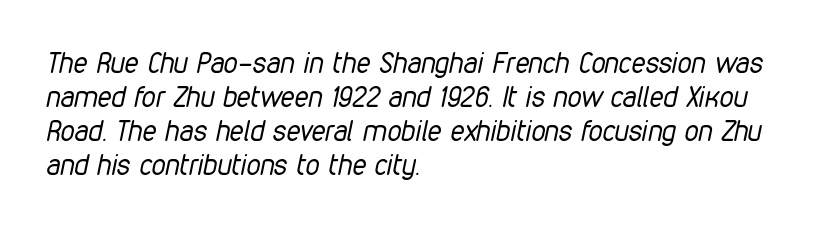
Q: Is the text bold? A: No.
Q: Is the text italic (slanted)? A: Yes, it leans right by about 12 degrees.
Q: Is the text underlined? A: No.
Q: How is the paragraph aligned? A: Left-aligned.
Q: Is the spacing between letters normal or unusually wide? A: Normal.
Q: Width (condensed, normal, or wide)? A: Condensed.
Q: Stroke contrast? A: Low.
Q: x-height? A: Medium.
Q: Monospaced? A: No.
